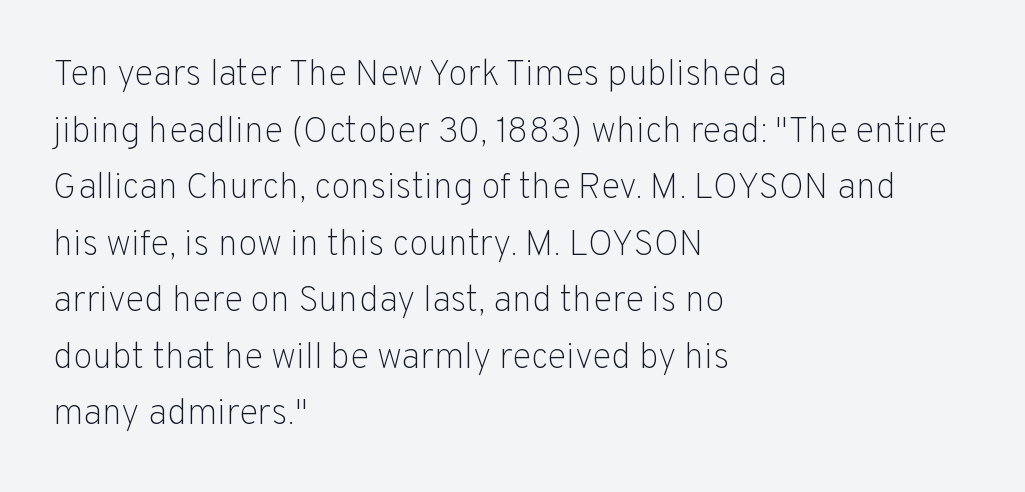
The image shows 36 px light sans-serif type, upright; set left-aligned, normal line spacing (1.57x), normal letter spacing, not underlined; low stroke contrast and a medium x-height.
